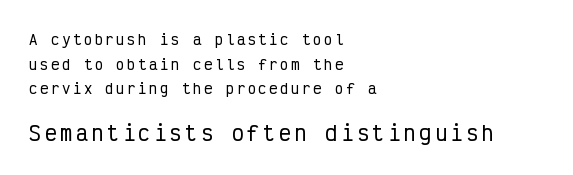
{"italic": "no", "underline": "no", "align": "left", "line_spacing_ratio": 1.76, "larger_block": "second", "size_ratio": 1.43, "glyph_px": 20}
